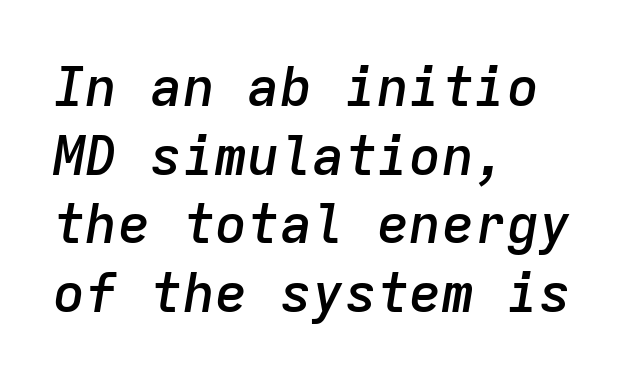
Note the uniform advance width — an 'i' takes as much space as an 'm'. Each word holds together tightly as a unit, with standard inter-letter gaps. The zone under the glyphs is completely vacant. Notice how the stems are inclined rather than vertical — that's the hallmark of italics. One-word summary of the alignment: left. Does the weight exceed regular? Yes, but only to semibold.
